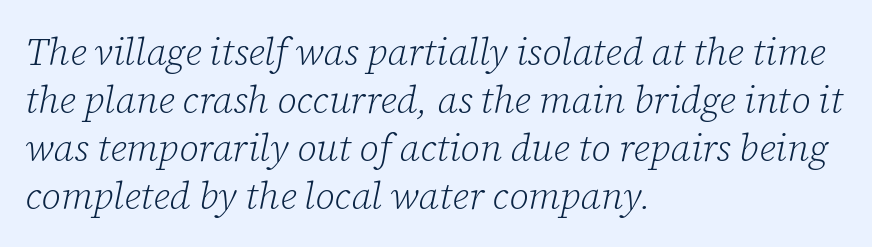
{"serif": "yes", "italic": "yes", "lean": "right", "slant_degrees": 12, "bold": "no", "weight": "light", "width": "normal", "stroke_contrast": "low", "x_height": "medium", "monospaced": "no", "underline": "no", "align": "left", "line_spacing": "normal", "line_spacing_ratio": 1.26, "letter_spacing": "normal", "letter_spacing_em": 0.0, "glyph_px": 38}
